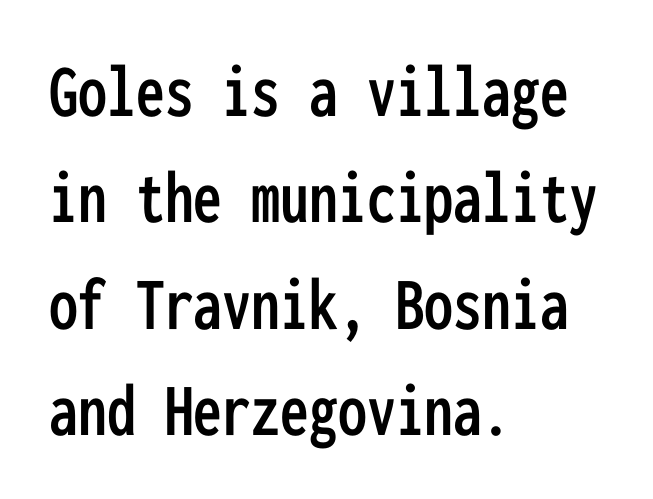
Standard letterfit; no display-style spreading of the glyphs. Beneath every word, the page is bare. Designer's note — italics off, roman on. Leading: standard. Fixed-width glyphs throughout — classic coding-font behaviour. The paragraph has a hard left edge and a soft right edge.
